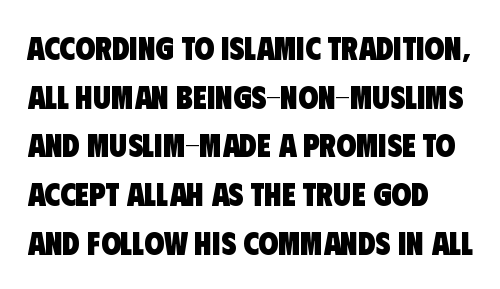
{"serif": "no", "bold": "yes", "weight": "heavy", "width": "condensed", "stroke_contrast": "low", "x_height": "large", "monospaced": "no", "underline": "no", "align": "left", "line_spacing": "normal", "line_spacing_ratio": 1.52, "letter_spacing": "normal", "letter_spacing_em": 0.0, "glyph_px": 32}
